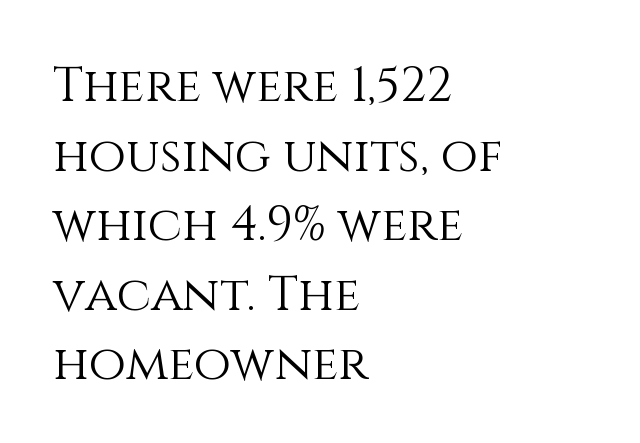
{"italic": "no", "bold": "no", "weight": "light", "width": "normal", "stroke_contrast": "medium", "x_height": "large", "monospaced": "no", "underline": "no", "align": "left", "line_spacing": "normal", "line_spacing_ratio": 1.45, "letter_spacing": "normal", "letter_spacing_em": 0.0, "glyph_px": 48}
